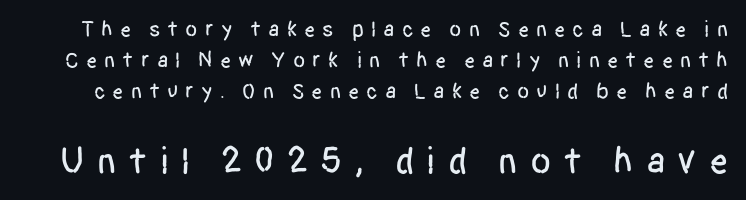
The image shows 38 px condensed sans-serif type, upright; set normal line spacing (1.42x), unusually wide letter spacing (+0.32 em), not underlined; the second (bottom) block is 1.73x larger; low stroke contrast and a large x-height.
